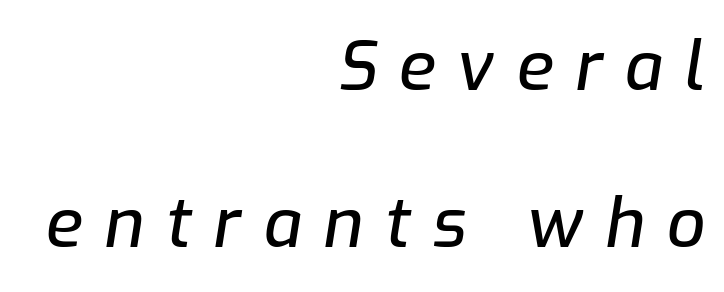
{"italic": "yes", "lean": "right", "slant_degrees": 9, "width": "normal", "stroke_contrast": "low", "x_height": "medium", "monospaced": "no", "underline": "no", "align": "right", "line_spacing": "loose", "line_spacing_ratio": 2.31, "letter_spacing": "wide", "letter_spacing_em": 0.32, "glyph_px": 68}
